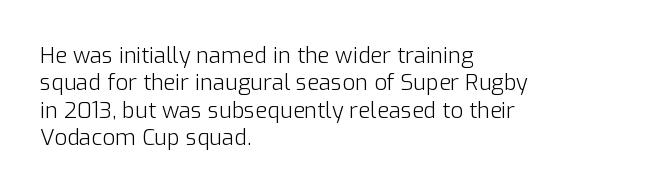
Rendered with straight, roman letterforms. Weight: not bold — regular or lighter. Words appear dense and cohesive because spacing is normal. Horizontal alignment here is leftward, the default for most running prose. A clean baseline with only descenders dipping below it.
